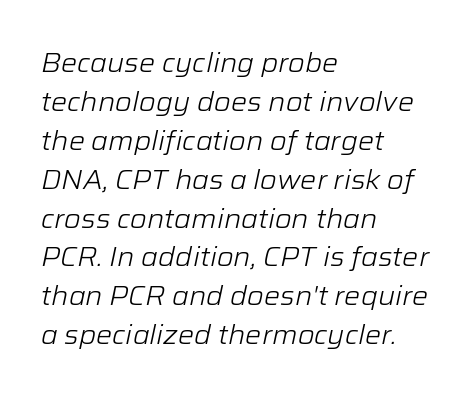
Style check: oblique. What's the leading like? Ordinary, nothing unusual. Students, note that the glyphs here touch the page at normal intervals. Underline: absent. If you drew a ruler down the left edge, every line would touch it.
